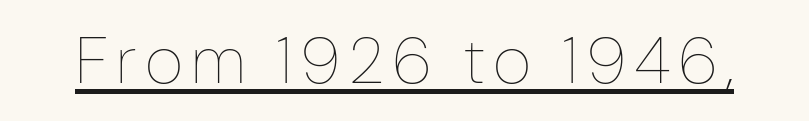
Q: Is the text bold? A: No.
Q: Is the text italic (slanted)? A: No, it is upright.
Q: Is the text underlined? A: Yes.
Q: Width (condensed, normal, or wide)? A: Condensed.
Q: Stroke contrast? A: Low.
Q: x-height? A: Medium.
Q: Monospaced? A: No.
